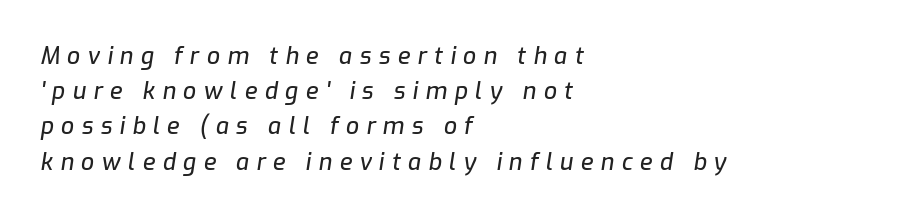
Q: Is the text italic (slanted)? A: Yes, it leans right by about 9 degrees.
Q: Is the text underlined? A: No.
Q: How is the paragraph aligned? A: Left-aligned.
Q: Is the spacing between letters normal or unusually wide? A: Unusually wide.
Q: Is the spacing between lines tight, normal or loose? A: Normal.
